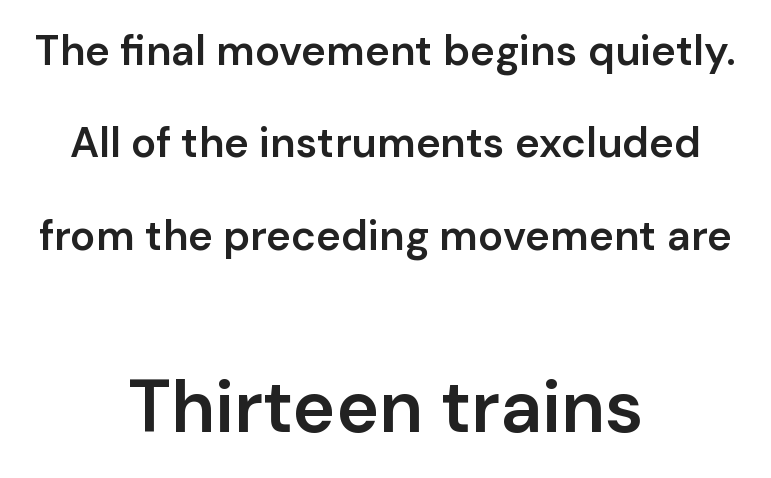
{"serif": "no", "italic": "no", "bold": "semi", "weight": "semibold", "width": "normal", "stroke_contrast": "low", "x_height": "medium", "monospaced": "no", "underline": "no", "align": "center", "line_spacing": "loose", "line_spacing_ratio": 2.2, "letter_spacing": "normal", "letter_spacing_em": 0.0, "larger_block": "second", "size_ratio": 1.74, "glyph_px": 73}
